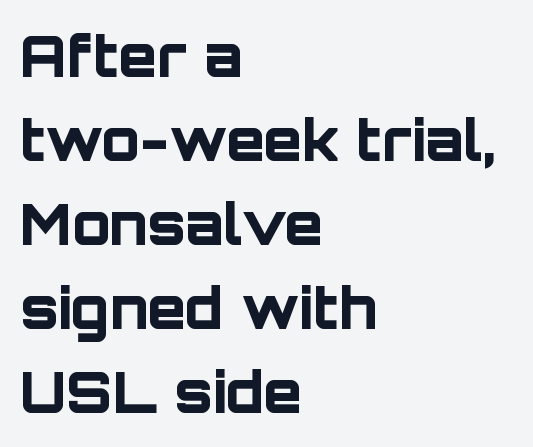
Posture: upright roman. Students, observe: this is what conventionally led text looks like. A bare baseline throughout the passage. Heft: maximum for text — a bold.
